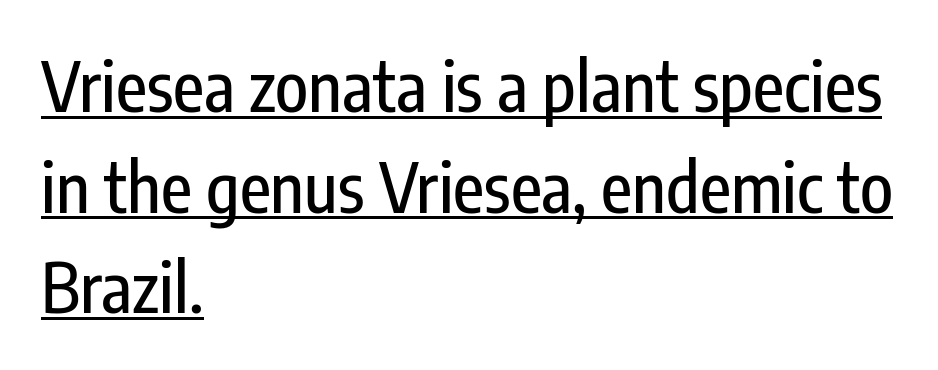
The image shows 68 px condensed sans-serif type, upright; set left-aligned, normal line spacing (1.48x), normal letter spacing, underlined; low stroke contrast and a medium x-height.
